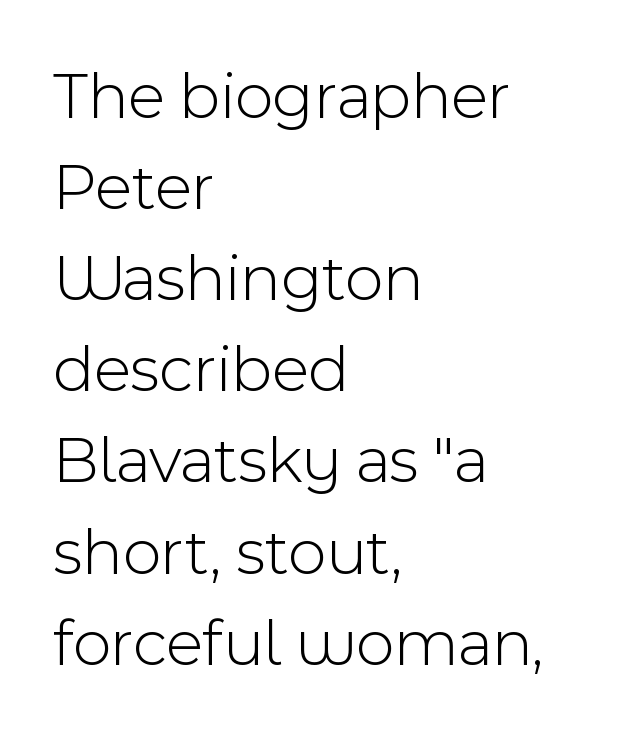
Q: Is the text bold? A: No.
Q: Is the text italic (slanted)? A: No, it is upright.
Q: Is the typeface a serif or a sans-serif typeface? A: Sans-serif.
Q: Is the text underlined? A: No.
Q: How is the paragraph aligned? A: Left-aligned.
Q: Is the spacing between letters normal or unusually wide? A: Normal.
Q: Is the spacing between lines tight, normal or loose? A: Normal.
Q: Width (condensed, normal, or wide)? A: Normal.
Q: x-height? A: Medium.
Q: Monospaced? A: No.
